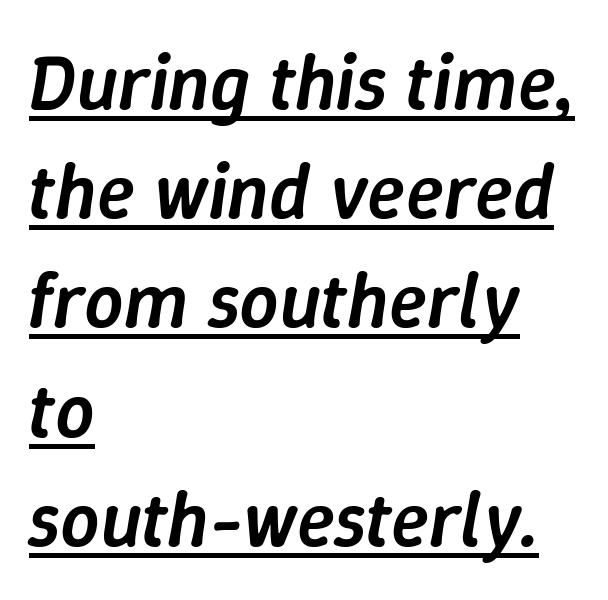
The image shows 78 px semibold type, italic (leaning right); set left-aligned, normal line spacing (1.4x), normal letter spacing, underlined; low stroke contrast and a medium x-height.
